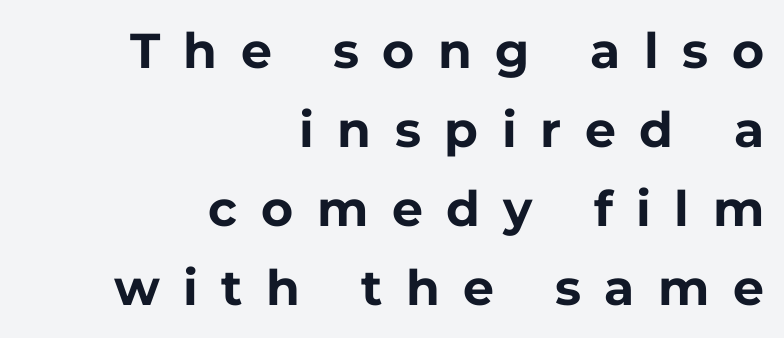
Display-style spreading of the glyphs; the letterfit is very open. The passage shown is not underscored anywhere. Quick note: interline space is typical. This is heavy type, rendered in bold.
